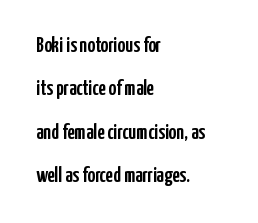
The gaps between neighbouring characters are ordinary and unremarkable. Designer's note — italics off, roman on. This sample trades compactness for vertical openness between lines. Words float on clear page, feet unadorned. Alignment: flush left.
